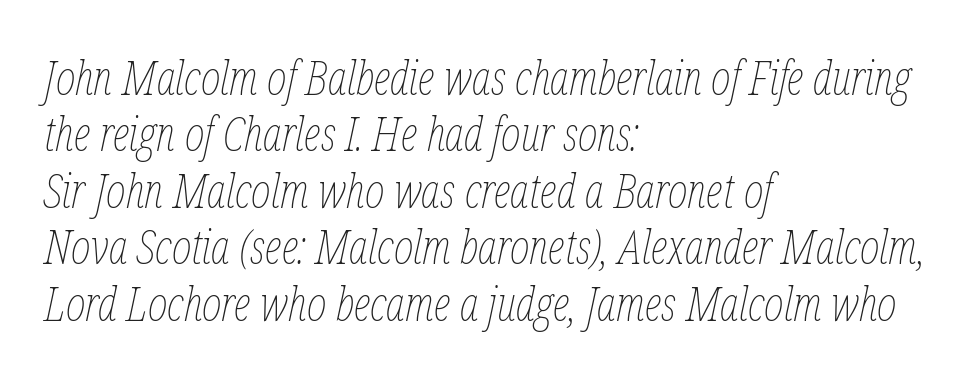
{"italic": "yes", "lean": "right", "slant_degrees": 12, "bold": "no", "weight": "thin", "width": "condensed", "stroke_contrast": "low", "x_height": "medium", "monospaced": "no", "underline": "no", "align": "left", "line_spacing_ratio": 1.2, "letter_spacing": "normal", "letter_spacing_em": 0.0, "glyph_px": 47}
